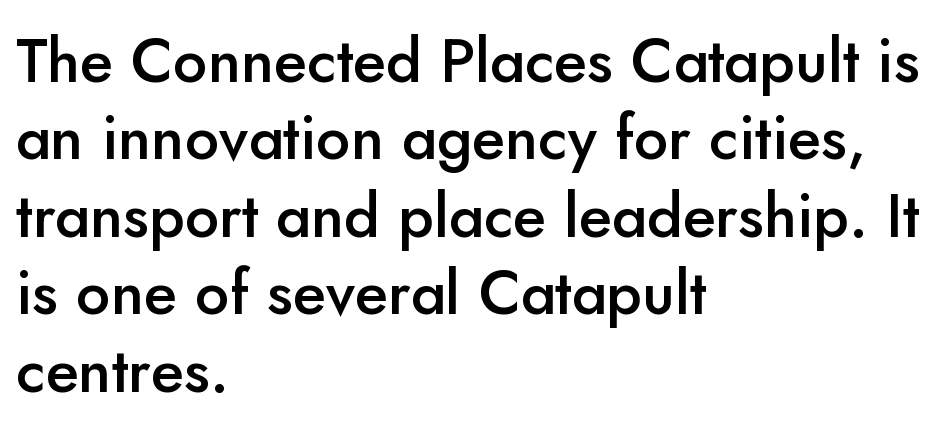
The image shows 61 px semibold sans-serif type, upright; set left-aligned, normal line spacing (1.27x), normal letter spacing, not underlined; low stroke contrast and a small x-height.
